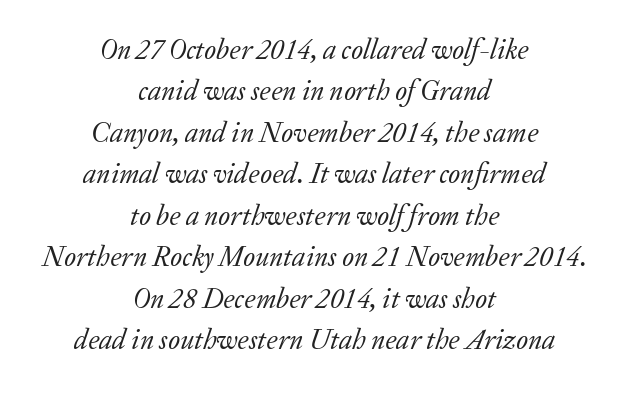
The image shows 28 px regular-weight serif type, italic (leaning right); set centered, normal line spacing (1.48x), normal letter spacing, not underlined; low stroke contrast and a medium x-height.
